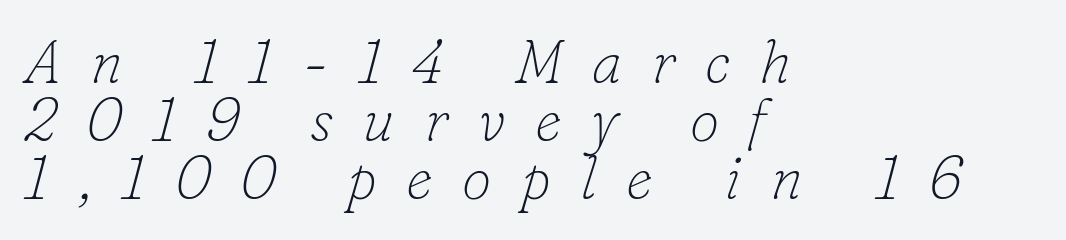
{"serif": "yes", "italic": "yes", "lean": "right", "slant_degrees": 16, "bold": "no", "weight": "thin", "width": "normal", "stroke_contrast": "low", "x_height": "small", "monospaced": "no", "underline": "no", "align": "left", "line_spacing": "tight", "line_spacing_ratio": 0.97, "letter_spacing": "wide", "letter_spacing_em": 0.49, "glyph_px": 60}
